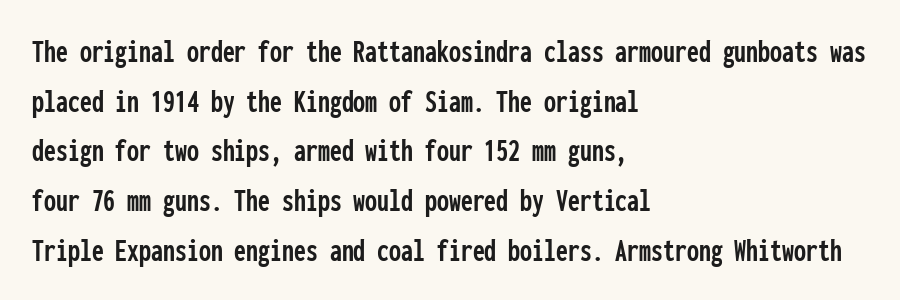
{"serif": "no", "italic": "no", "width": "condensed", "stroke_contrast": "low", "x_height": "medium", "monospaced": "yes", "underline": "no", "align": "left", "line_spacing": "normal", "line_spacing_ratio": 1.46, "letter_spacing": "normal", "letter_spacing_em": 0.0, "glyph_px": 34}
